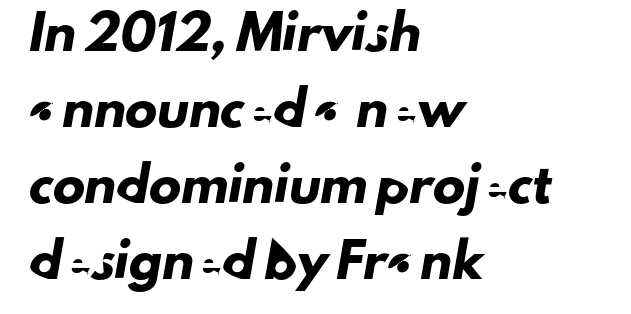
The image shows 32 px sans-serif type; set left-aligned, loose line spacing (2.37x), normal letter spacing, not underlined; low stroke contrast and a small x-height.
